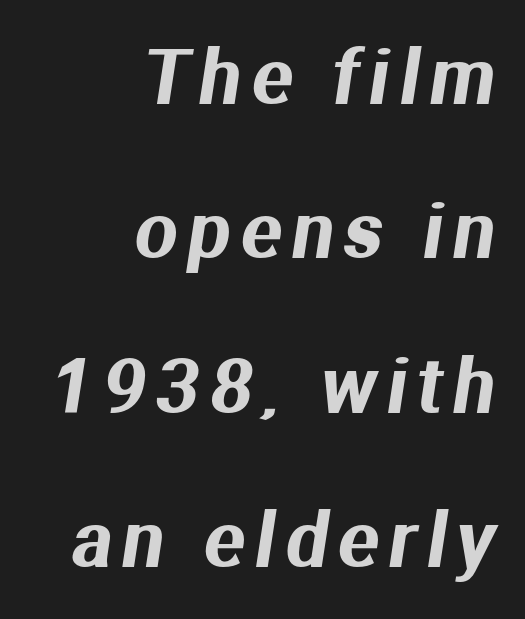
Q: Is the typeface a serif or a sans-serif typeface? A: Sans-serif.
Q: Is the text underlined? A: No.
Q: How is the paragraph aligned? A: Right-aligned.
Q: Is the spacing between lines tight, normal or loose? A: Loose.
Q: Width (condensed, normal, or wide)? A: Normal.
Q: Stroke contrast? A: Medium.
Q: x-height? A: Medium.
Q: Monospaced? A: No.
